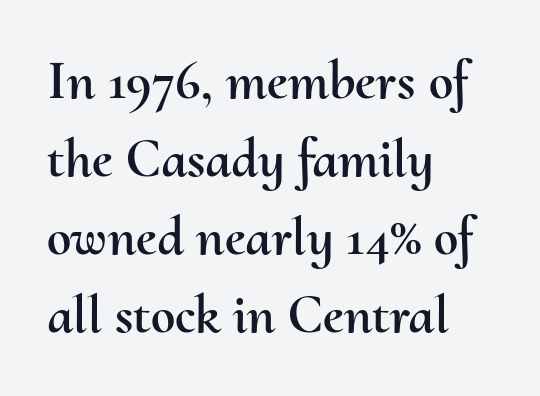
Reading down the block, your eye returns to a fixed left position each line. A clean baseline with only descenders dipping below it. Compared with typical paragraphs, the rows here are spaced about the same. Posture: vertical.
